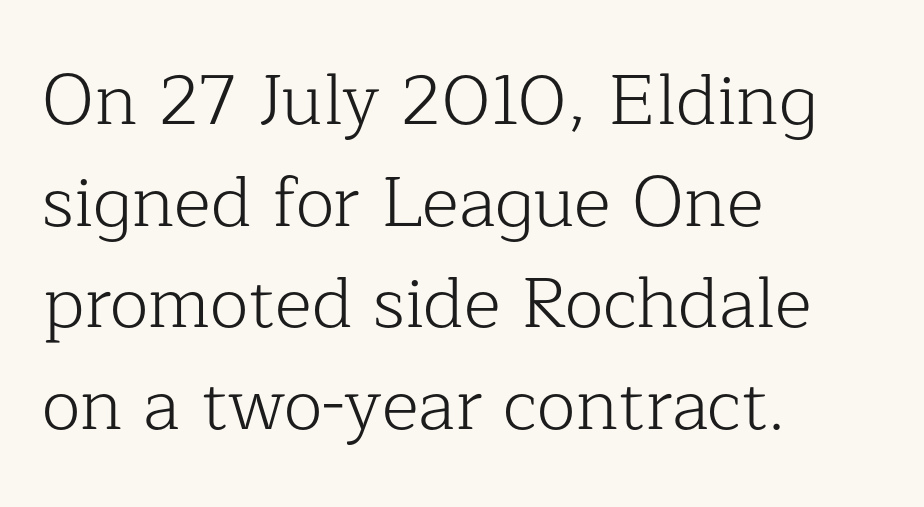
Q: Is the text bold? A: No.
Q: Is the text italic (slanted)? A: No, it is upright.
Q: Is the typeface a serif or a sans-serif typeface? A: Serif.
Q: Is the text underlined? A: No.
Q: How is the paragraph aligned? A: Left-aligned.
Q: Is the spacing between letters normal or unusually wide? A: Normal.
Q: Is the spacing between lines tight, normal or loose? A: Normal.
Q: Width (condensed, normal, or wide)? A: Normal.
Q: Stroke contrast? A: Low.
Q: x-height? A: Medium.
Q: Monospaced? A: No.
